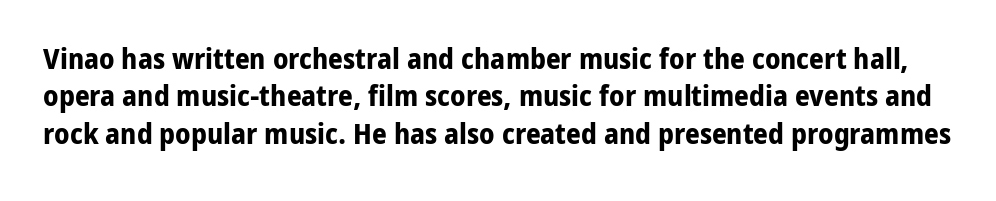
The image shows 29 px bold sans-serif type, upright; set normal line spacing (1.29x), normal letter spacing, not underlined; low stroke contrast and a medium x-height.
